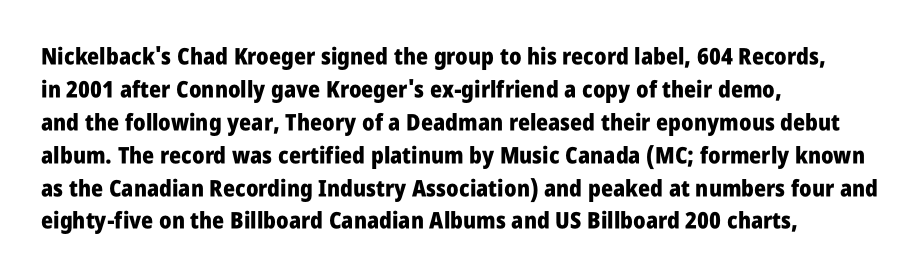
{"italic": "no", "bold": "yes", "underline": "no", "align": "left", "line_spacing": "normal", "line_spacing_ratio": 1.43, "letter_spacing": "normal", "letter_spacing_em": 0.0, "glyph_px": 23}
